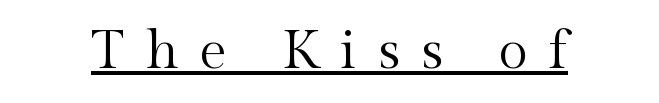
{"serif": "yes", "italic": "no", "bold": "no", "weight": "regular", "width": "normal", "x_height": "medium", "monospaced": "no", "underline": "yes", "letter_spacing": "wide", "letter_spacing_em": 0.39, "glyph_px": 54}
